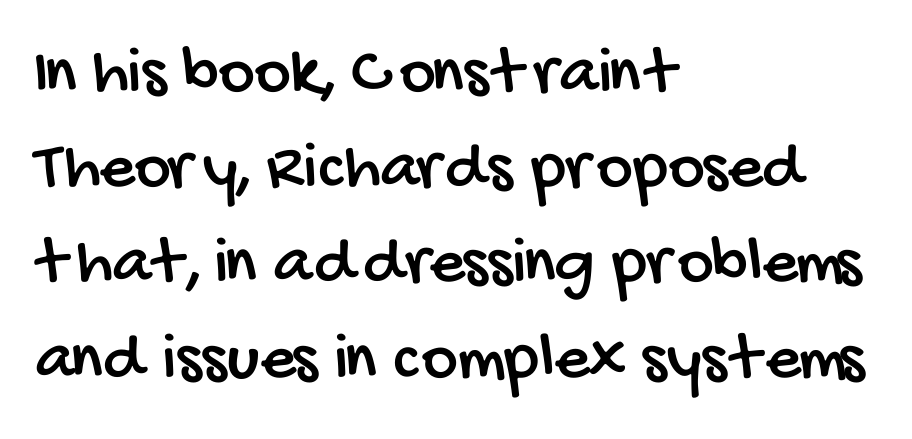
Q: Is the typeface a serif or a sans-serif typeface? A: Sans-serif.
Q: Is the text underlined? A: No.
Q: How is the paragraph aligned? A: Left-aligned.
Q: Is the spacing between letters normal or unusually wide? A: Normal.
Q: Is the spacing between lines tight, normal or loose? A: Normal.
Q: Width (condensed, normal, or wide)? A: Condensed.
Q: Stroke contrast? A: Low.
Q: x-height? A: Large.
Q: Monospaced? A: No.
